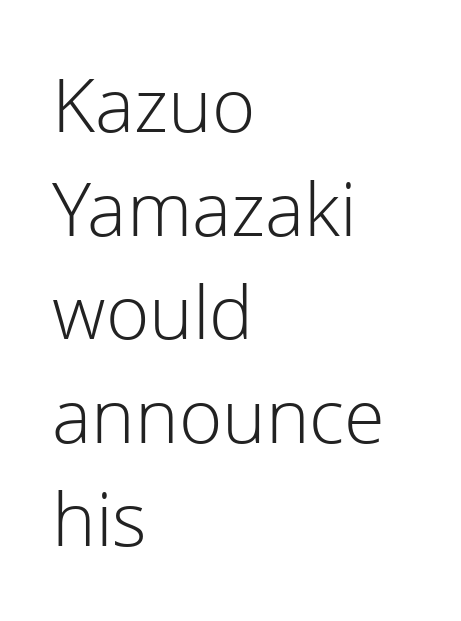
Q: Is the text bold? A: No.
Q: Is the text italic (slanted)? A: No, it is upright.
Q: Is the typeface a serif or a sans-serif typeface? A: Sans-serif.
Q: Is the text underlined? A: No.
Q: How is the paragraph aligned? A: Left-aligned.
Q: Is the spacing between letters normal or unusually wide? A: Normal.
Q: Is the spacing between lines tight, normal or loose? A: Normal.
Q: Width (condensed, normal, or wide)? A: Normal.
Q: x-height? A: Medium.
Q: Monospaced? A: No.
